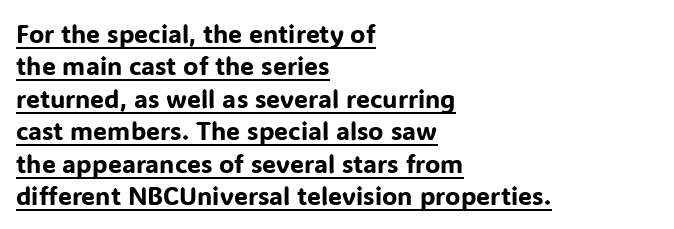
Q: Is the text italic (slanted)? A: No, it is upright.
Q: Is the text underlined? A: Yes.
Q: How is the paragraph aligned? A: Left-aligned.
Q: Is the spacing between letters normal or unusually wide? A: Normal.
Q: Is the spacing between lines tight, normal or loose? A: Normal.
